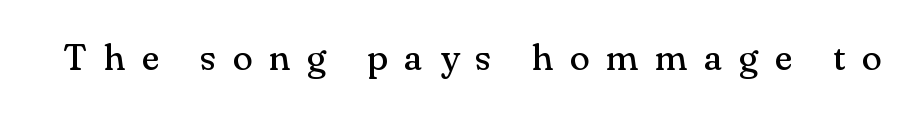
Q: Is the text bold? A: No.
Q: Is the text italic (slanted)? A: No, it is upright.
Q: Is the typeface a serif or a sans-serif typeface? A: Serif.
Q: Is the text underlined? A: No.
Q: Is the spacing between letters normal or unusually wide? A: Unusually wide.
Q: Width (condensed, normal, or wide)? A: Normal.
Q: Stroke contrast? A: Medium.
Q: x-height? A: Small.
Q: Monospaced? A: No.
